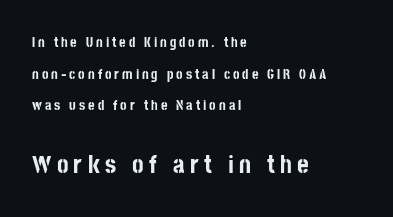
The image shows 25 px bold type, upright; set left-aligned, loose line spacing (2.26x), unusually wide letter spacing (+0.21 em), not underlined; the second (bottom) block is 1.79x larger.
